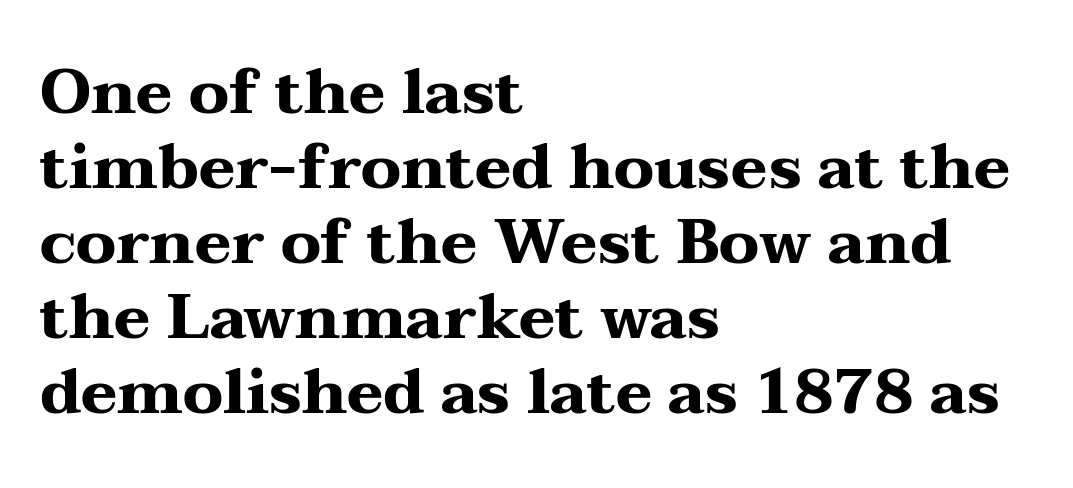
The type is set solid horizontally, with unmodified tracking. The text was rendered using a seriffed face with decorative stroke endings. The typography opts for an upright posture over an oblique one. The passage shown is emphatically bold. Each row of text sits above clean, open space. These lines are set flush left with a ragged right edge.
